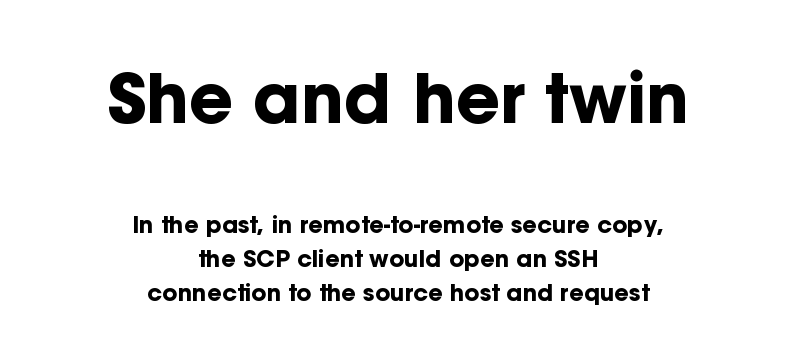
The image shows 68 px bold sans-serif type, upright; set centered, normal line spacing (1.49x), normal letter spacing, not underlined; the first (top) block is 2.96x larger; low stroke contrast and a medium x-height.
